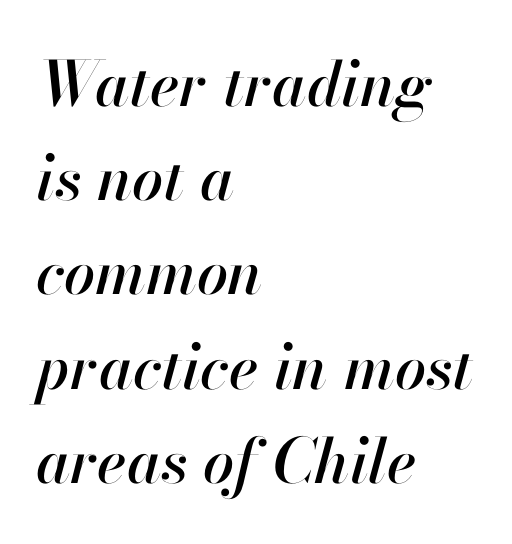
Q: Is the text italic (slanted)? A: Yes, it leans right by about 13 degrees.
Q: Is the text underlined? A: No.
Q: How is the paragraph aligned? A: Left-aligned.
Q: Is the spacing between letters normal or unusually wide? A: Normal.
Q: Is the spacing between lines tight, normal or loose? A: Normal.
Q: Width (condensed, normal, or wide)? A: Normal.
Q: Stroke contrast? A: High.
Q: x-height? A: Small.
Q: Monospaced? A: No.
